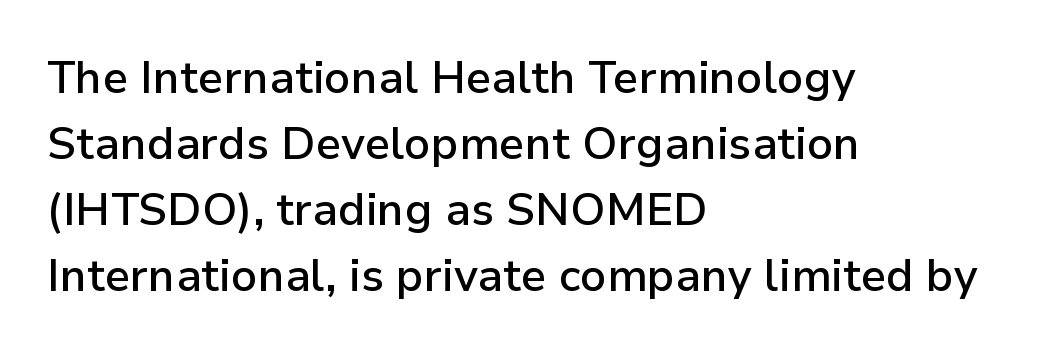
{"serif": "no", "italic": "no", "bold": "semi", "weight": "semibold", "width": "normal", "stroke_contrast": "low", "x_height": "medium", "monospaced": "no", "underline": "no", "align": "left", "line_spacing": "normal", "line_spacing_ratio": 1.47, "letter_spacing": "normal", "letter_spacing_em": 0.0, "glyph_px": 45}
